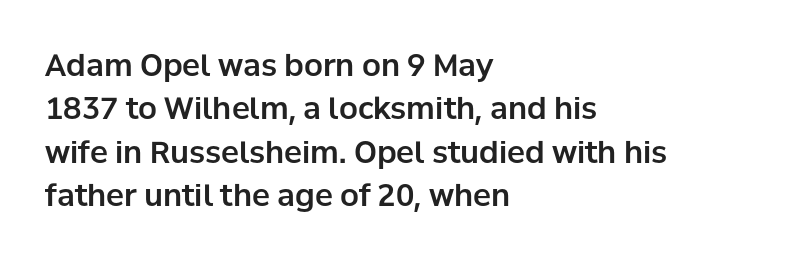
Q: Is the text italic (slanted)? A: No, it is upright.
Q: Is the typeface a serif or a sans-serif typeface? A: Sans-serif.
Q: Is the text underlined? A: No.
Q: How is the paragraph aligned? A: Left-aligned.
Q: Is the spacing between letters normal or unusually wide? A: Normal.
Q: Is the spacing between lines tight, normal or loose? A: Normal.
Q: Width (condensed, normal, or wide)? A: Normal.
Q: Stroke contrast? A: Low.
Q: x-height? A: Medium.
Q: Monospaced? A: No.
